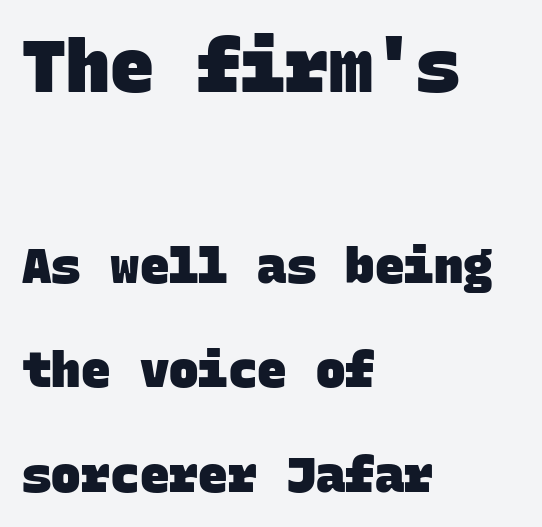
The image shows 73 px heavy sans-serif type, monospaced; set left-aligned, loose line spacing (2.13x), normal letter spacing, not underlined; the first (top) block is 1.49x larger; low stroke contrast and a large x-height.
